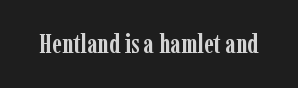
The image shows 26 px bold type, upright; set normal letter spacing, not underlined.
